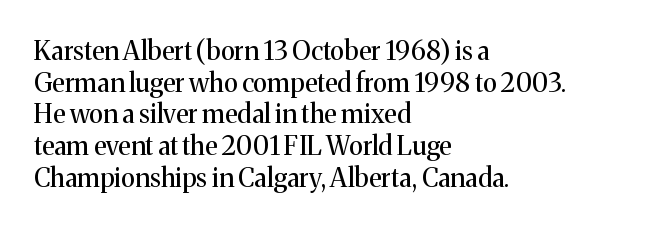
{"italic": "no", "bold": "no", "underline": "no", "align": "left", "line_spacing_ratio": 1.22, "letter_spacing": "normal", "letter_spacing_em": 0.0, "glyph_px": 26}
